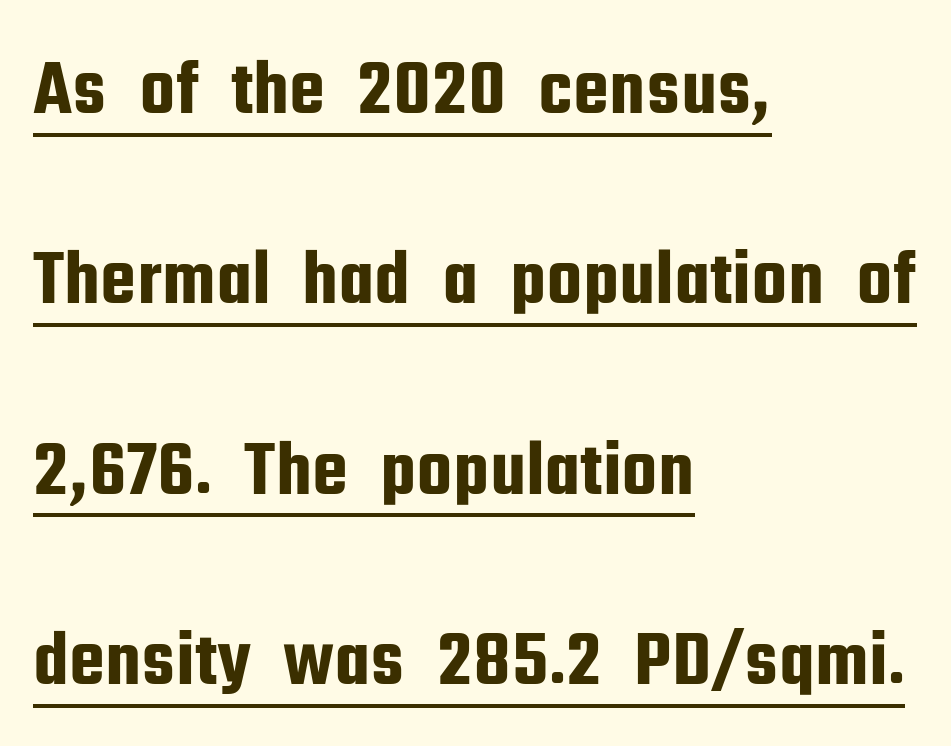
The image shows 80 px condensed sans-serif type, upright; set left-aligned, loose line spacing (2.38x), normal letter spacing, underlined; low stroke contrast and a medium x-height.
